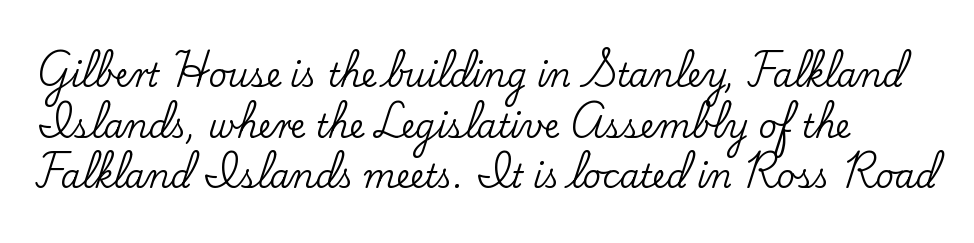
{"serif": "yes", "width": "normal", "stroke_contrast": "low", "x_height": "small", "monospaced": "no", "underline": "no", "line_spacing": "normal", "line_spacing_ratio": 1.58, "letter_spacing": "normal", "letter_spacing_em": 0.0, "glyph_px": 32}
